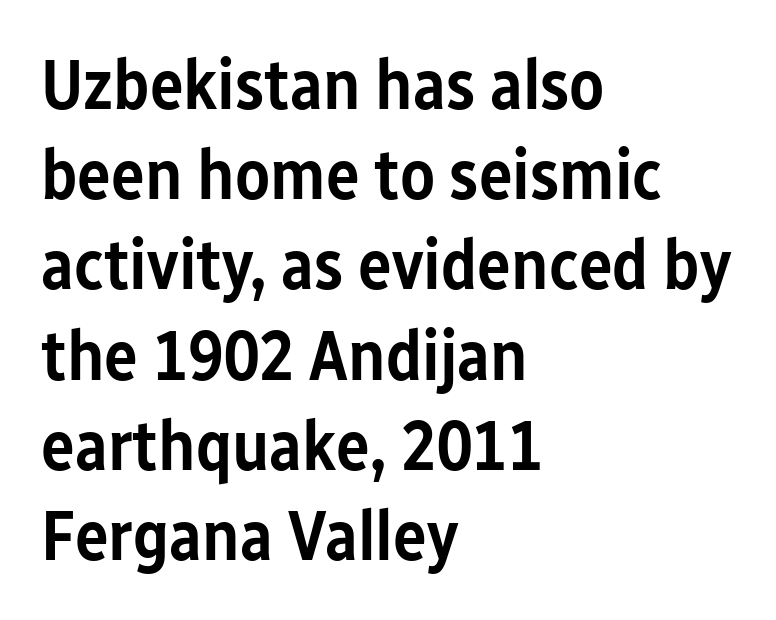
{"serif": "no", "italic": "no", "bold": "semi", "weight": "semibold", "width": "condensed", "stroke_contrast": "low", "x_height": "medium", "monospaced": "no", "underline": "no", "align": "left", "line_spacing": "normal", "line_spacing_ratio": 1.27, "letter_spacing": "normal", "letter_spacing_em": 0.0, "glyph_px": 71}
